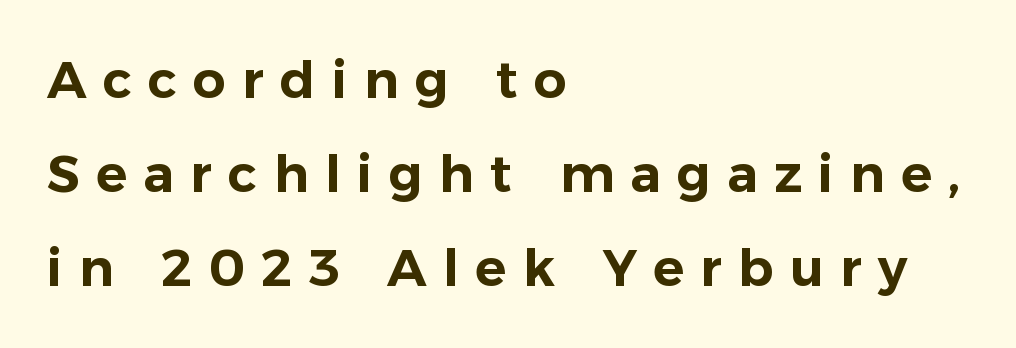
Think of a printed novel: that variable character pitch is what you see here. The face used here is rendered with a markedly widened letterfit. The text was rendered using a sans face with plain stroke endings. Check the space under the baseline: it is left empty. Visually the block forms a straight wall on the left and a jagged coastline on the right.
